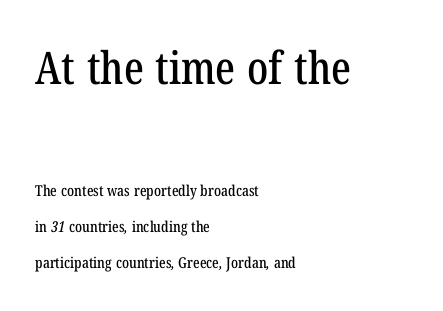
The glyphs in this specimen are seriffed. Default kerning and tracking; the words read as compact shapes. Size contrast runs from large at the top to small at the bottom. Which margin do the lines hug? The left one — the right edge is uneven.
